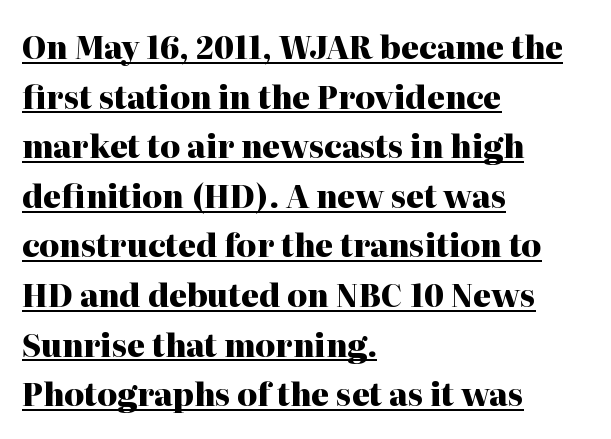
The image shows 31 px heavy serif type, upright; set left-aligned, normal line spacing (1.6x), normal letter spacing, underlined; high stroke contrast and a medium x-height.
